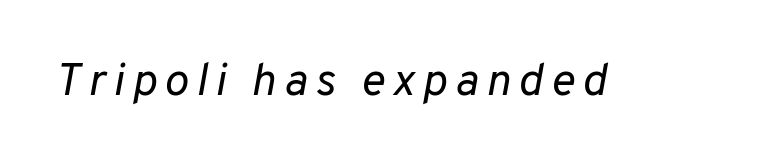
The image shows 46 px regular-weight type, italic (leaning right); set not underlined; low stroke contrast and a medium x-height.
